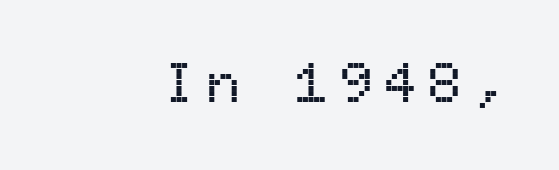
{"serif": "no", "italic": "no", "width": "normal", "stroke_contrast": "medium", "x_height": "medium", "monospaced": "yes", "underline": "no", "glyph_px": 56}
